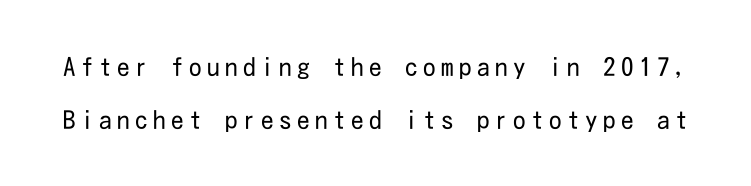
{"italic": "no", "bold": "no", "underline": "no", "line_spacing": "loose", "line_spacing_ratio": 2.12, "letter_spacing": "wide", "letter_spacing_em": 0.22, "glyph_px": 25}
